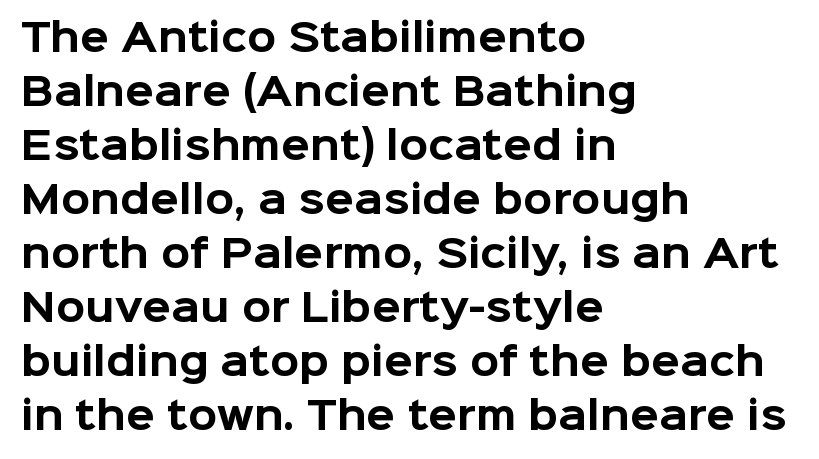
The image shows 38 px bold sans-serif type, upright; set left-aligned, normal line spacing (1.42x), normal letter spacing, not underlined; low stroke contrast and a medium x-height.
